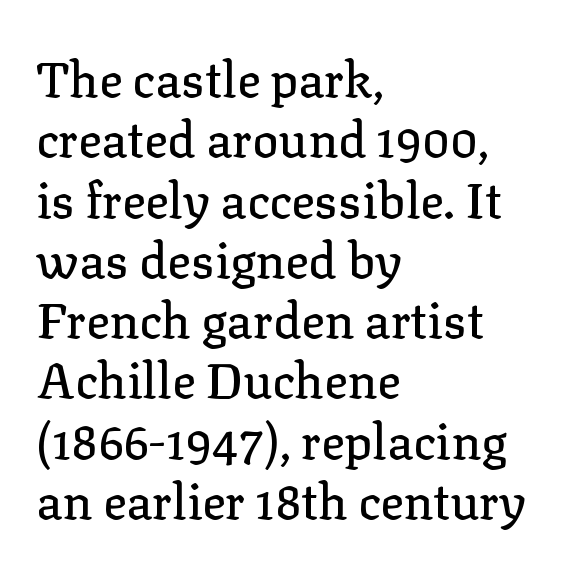
The image shows 49 px serif type, upright; set left-aligned, line spacing 1.23x, normal letter spacing, not underlined; low stroke contrast and a medium x-height.
